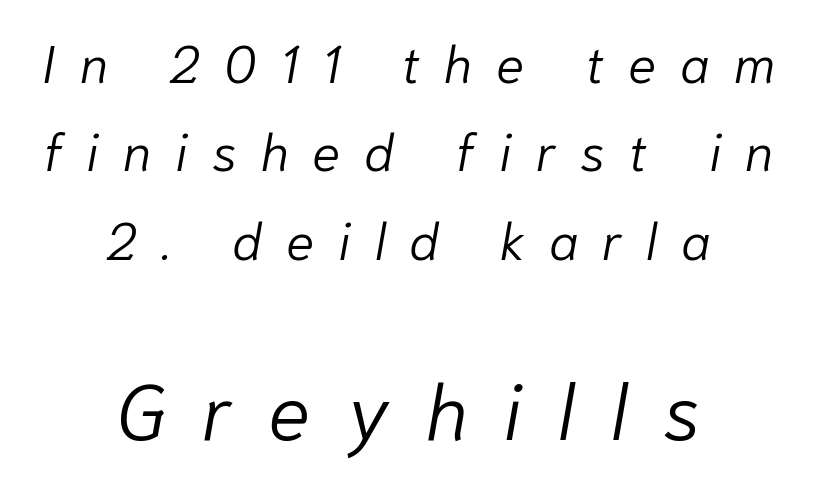
The image shows 78 px light type, italic (leaning right); set centered, normal line spacing (1.7x), unusually wide letter spacing (+0.46 em), not underlined; the second (bottom) block is 1.5x larger; low stroke contrast and a medium x-height.
